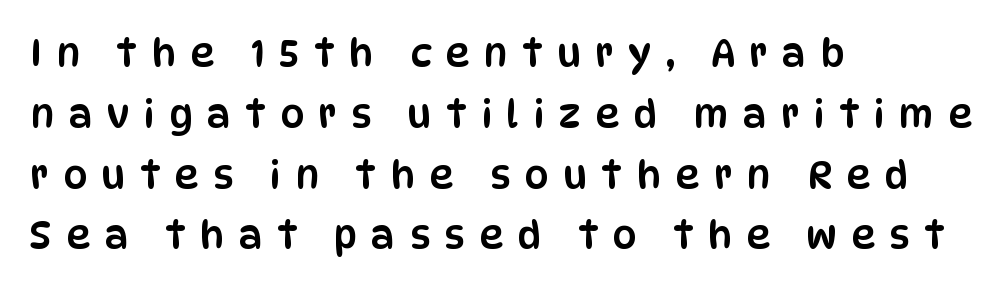
{"serif": "no", "italic": "no", "width": "condensed", "stroke_contrast": "low", "x_height": "large", "monospaced": "no", "underline": "no", "align": "left", "line_spacing": "normal", "line_spacing_ratio": 1.6, "letter_spacing": "wide", "letter_spacing_em": 0.38, "glyph_px": 38}
